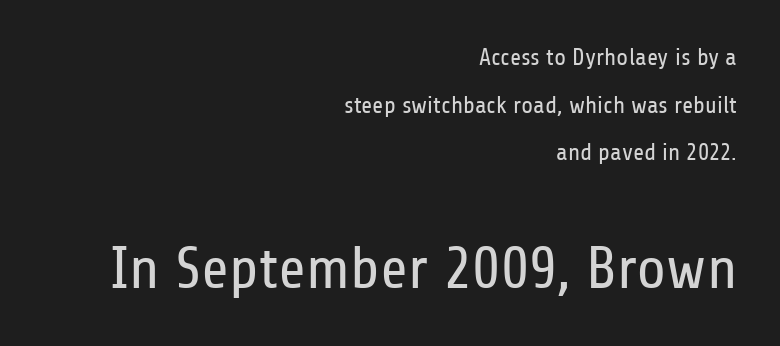
{"serif": "no", "italic": "no", "bold": "no", "weight": "regular", "width": "condensed", "stroke_contrast": "low", "x_height": "medium", "monospaced": "no", "underline": "no", "align": "right", "line_spacing": "loose", "line_spacing_ratio": 1.98, "letter_spacing": "normal", "letter_spacing_em": 0.0, "larger_block": "second", "size_ratio": 2.5, "glyph_px": 60}
